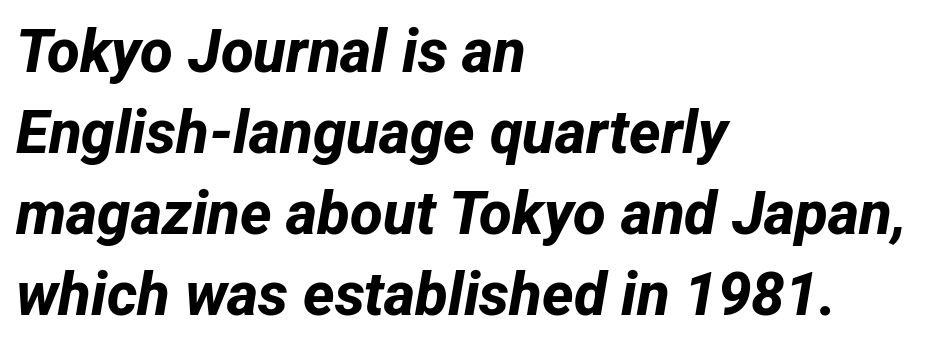
These lines keep a tight, regular rhythm from letter to letter. Unmarked baselines from the first word to the last. This rendering employs a face without finishing strokes, i.e., a sans-serif. This rendering uses left alignment, leaving the right contour irregular. The letters advance in unequal steps, a hallmark of proportional type. Regarding leading, the lines here are spaced in the standard way.
